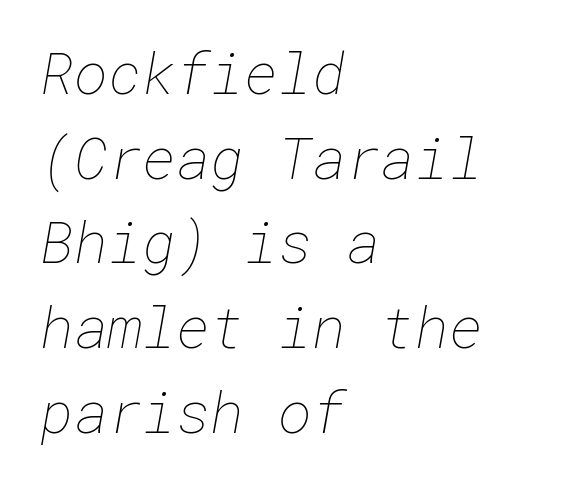
Summary of weight: not heavy and not bold. The space directly below the letters is spotless. Each word holds together tightly as a unit, with standard inter-letter gaps. Summary of vertical rhythm: regular, with standard interline spacing. Which margin do the lines hug? The left one — the right edge is uneven.
